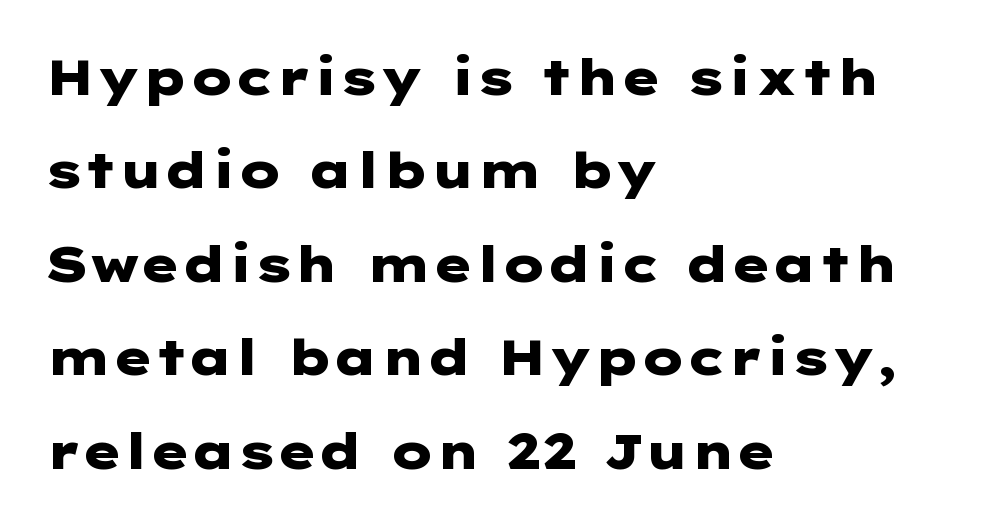
Strokes here are thick enough to call this a true bold. The strip under each line holds only bare page. No italicization has been applied; the sample stays upright. Are there feet on the stems? There aren't — it's a sans.
